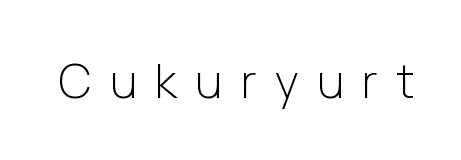
Q: Is the text bold? A: No.
Q: Is the text italic (slanted)? A: No, it is upright.
Q: Is the typeface a serif or a sans-serif typeface? A: Sans-serif.
Q: Is the text underlined? A: No.
Q: Is the spacing between letters normal or unusually wide? A: Unusually wide.
Q: Width (condensed, normal, or wide)? A: Normal.
Q: Stroke contrast? A: Low.
Q: x-height? A: Medium.
Q: Monospaced? A: No.
